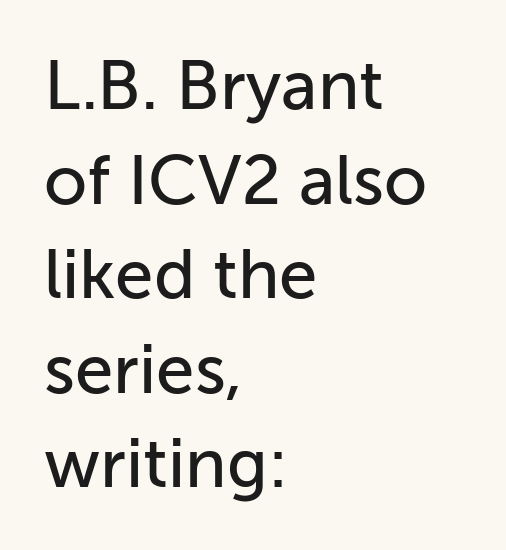
Q: Is the text italic (slanted)? A: No, it is upright.
Q: Is the typeface a serif or a sans-serif typeface? A: Sans-serif.
Q: Is the text underlined? A: No.
Q: How is the paragraph aligned? A: Left-aligned.
Q: Is the spacing between letters normal or unusually wide? A: Normal.
Q: Is the spacing between lines tight, normal or loose? A: Normal.
Q: Width (condensed, normal, or wide)? A: Normal.
Q: Stroke contrast? A: Low.
Q: x-height? A: Medium.
Q: Monospaced? A: No.
